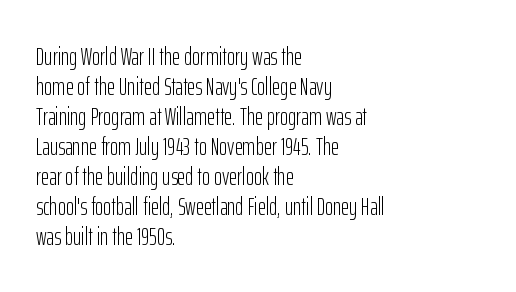
{"italic": "no", "bold": "no", "underline": "no", "align": "left", "line_spacing_ratio": 1.2, "letter_spacing": "normal", "letter_spacing_em": 0.0, "glyph_px": 25}
